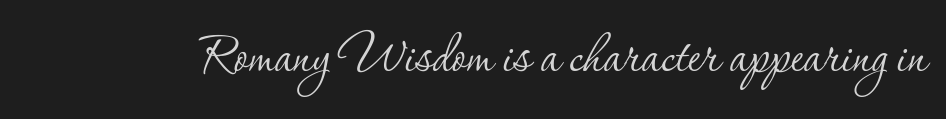
{"serif": "yes", "bold": "no", "weight": "thin", "width": "normal", "stroke_contrast": "low", "x_height": "small", "monospaced": "no", "underline": "no", "letter_spacing": "normal", "letter_spacing_em": 0.0, "glyph_px": 65}
